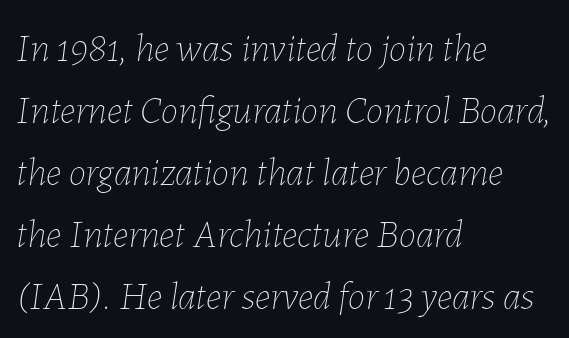
{"italic": "yes", "lean": "right", "slant_degrees": 7, "bold": "no", "weight": "thin", "width": "normal", "stroke_contrast": "low", "x_height": "medium", "monospaced": "no", "underline": "no", "align": "left", "line_spacing": "normal", "line_spacing_ratio": 1.59, "letter_spacing": "normal", "letter_spacing_em": 0.0, "glyph_px": 39}
